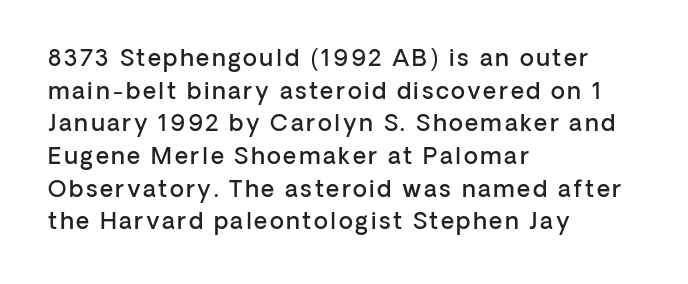
The image shows 23 px text type, upright; set left-aligned, normal line spacing (1.42x), not underlined.
